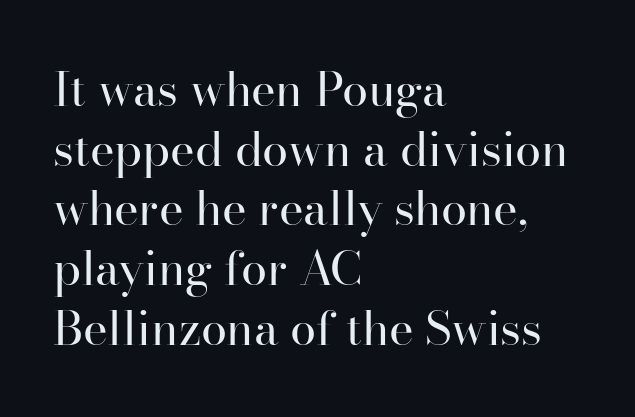
{"serif": "yes", "italic": "no", "bold": "no", "weight": "regular", "width": "normal", "stroke_contrast": "high", "x_height": "small", "monospaced": "no", "underline": "no", "align": "left", "line_spacing": "normal", "line_spacing_ratio": 1.27, "letter_spacing": "normal", "letter_spacing_em": 0.0, "glyph_px": 47}
